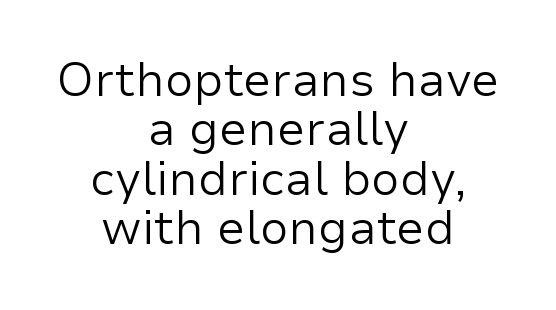
The image shows 47 px regular-weight sans-serif type, upright; set centered, tight line spacing (1.05x), normal letter spacing, not underlined; low stroke contrast and a medium x-height.
